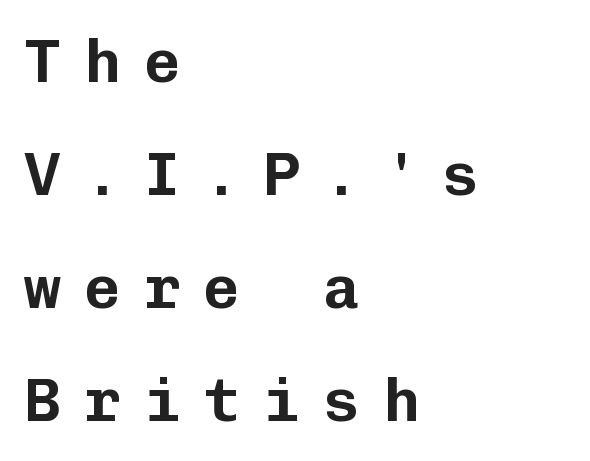
Q: Is the text italic (slanted)? A: No, it is upright.
Q: Is the typeface a serif or a sans-serif typeface? A: Sans-serif.
Q: Is the text underlined? A: No.
Q: How is the paragraph aligned? A: Left-aligned.
Q: Is the spacing between letters normal or unusually wide? A: Unusually wide.
Q: Width (condensed, normal, or wide)? A: Normal.
Q: Stroke contrast? A: Low.
Q: x-height? A: Medium.
Q: Monospaced? A: Yes.
